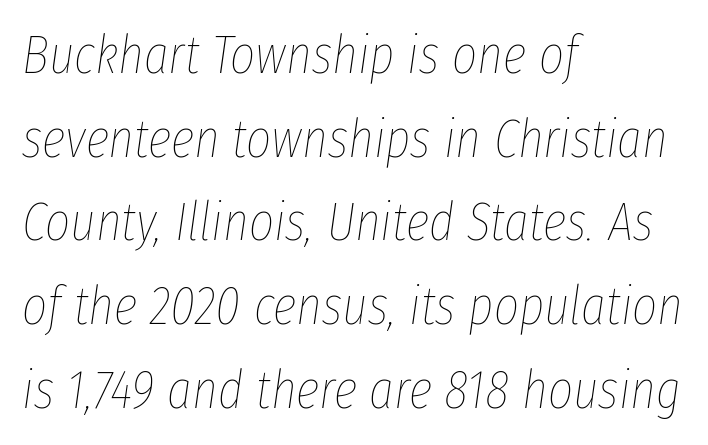
Q: Is the text bold? A: No.
Q: Is the text italic (slanted)? A: Yes, it leans right by about 8 degrees.
Q: Is the text underlined? A: No.
Q: How is the paragraph aligned? A: Left-aligned.
Q: Is the spacing between letters normal or unusually wide? A: Normal.
Q: Is the spacing between lines tight, normal or loose? A: Normal.
Q: Width (condensed, normal, or wide)? A: Condensed.
Q: Stroke contrast? A: Low.
Q: x-height? A: Medium.
Q: Monospaced? A: No.
